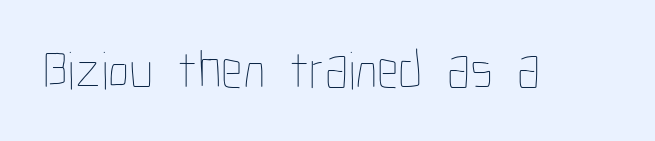
{"italic": "no", "bold": "no", "weight": "thin", "width": "condensed", "stroke_contrast": "low", "x_height": "medium", "monospaced": "no", "underline": "no", "letter_spacing": "normal", "letter_spacing_em": 0.0, "glyph_px": 54}
